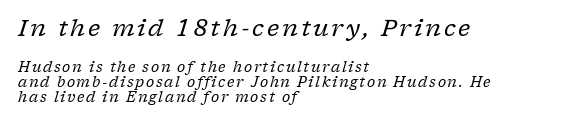
{"italic": "yes", "lean": "right", "slant_degrees": 17, "bold": "no", "underline": "no", "align": "left", "line_spacing": "tight", "line_spacing_ratio": 1.07, "larger_block": "first", "size_ratio": 1.64, "glyph_px": 23}
